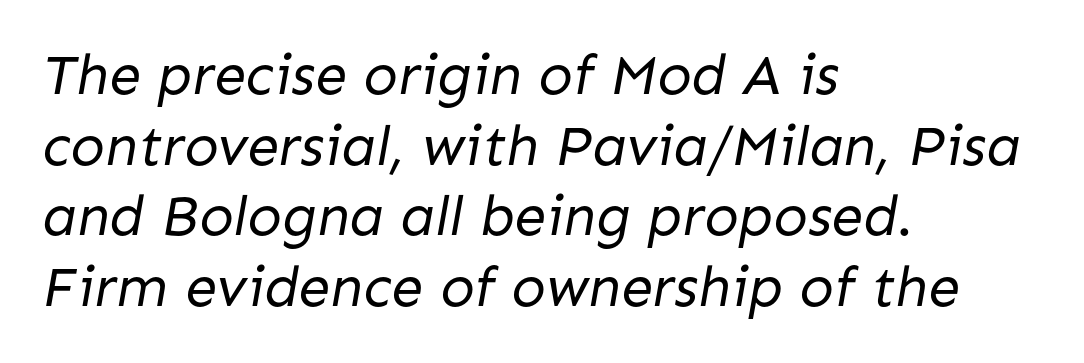
You could not count columns in this text — the font is proportionally spaced. Short and long lines alike share a common starting point at left. Note: no serifs on the glyphs. Has an underline been added? It has not. Weight class: somewhere from thin through regular.
